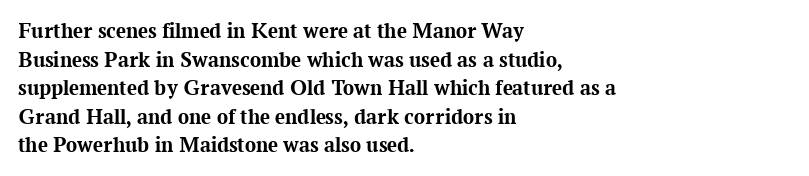
Teacher's note: observe the even left margin — that is flush-left alignment. You can tell it's not italic because the verticals are truly vertical. Words float on clear page, feet unadorned. The letterforms sit shoulder to shoulder at normal distance.
